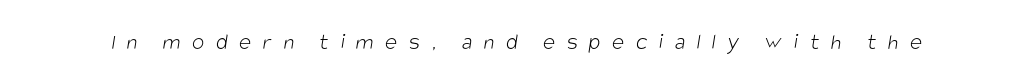
Bold? No — there's no thickening of the strokes. Look at the tracking — it's clearly loosened, letters drifting apart. A clean baseline with only descenders dipping below it.
